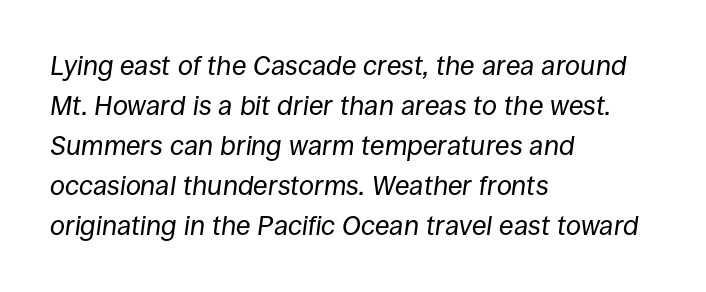
Line starts are locked; line ends wander. A quiet, ordinary-to-light weight characterises the typeface. Observe the lean: these are italic letterforms. The type is set solid horizontally, with unmodified tracking. Students, observe: this is what conventionally led text looks like.
